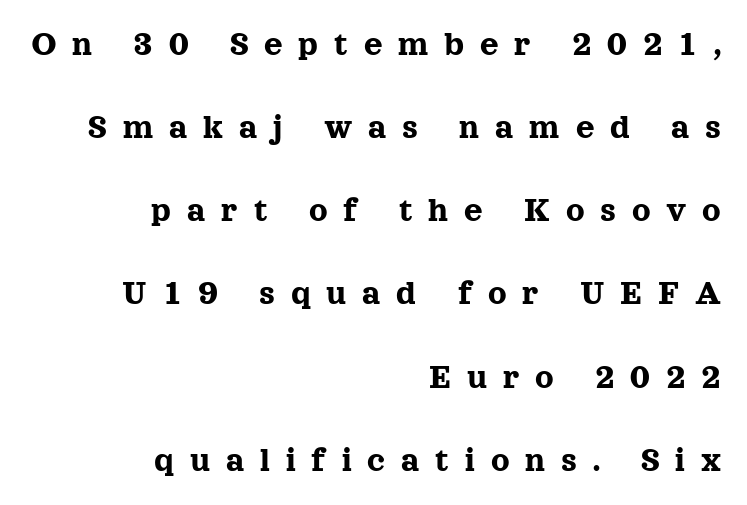
Here the designer chose a conventional face with non-uniform glyph widths. Look at the bottom of the vertical strokes: they flare into serifs here. Is there any slant? The stems are plumb. The horizontal fit of the characters is loose and conspicuously gappy. Alignment: flush right. Honestly, there is no underline to notice here at all.
